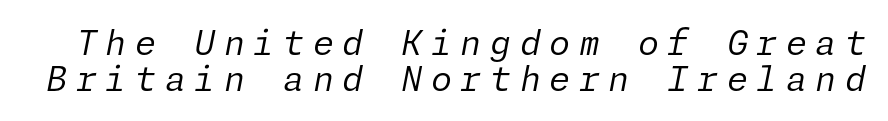
{"italic": "yes", "lean": "right", "slant_degrees": 11, "bold": "no", "weight": "regular", "width": "normal", "stroke_contrast": "low", "x_height": "medium", "underline": "no", "line_spacing": "tight", "line_spacing_ratio": 1.07, "letter_spacing": "wide", "letter_spacing_em": 0.25, "glyph_px": 34}
